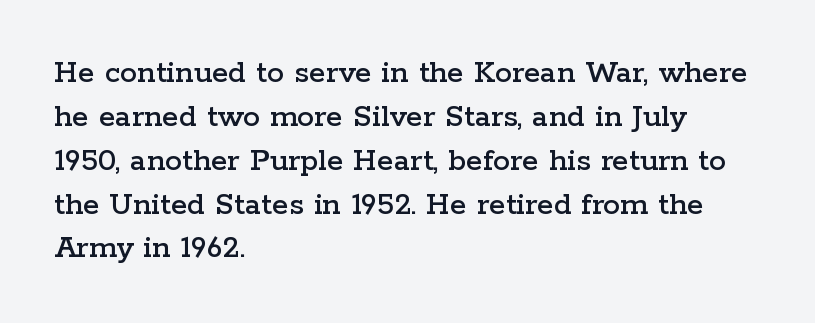
The image shows 34 px wide serif type, upright; set left-aligned, normal line spacing (1.29x), normal letter spacing, not underlined; low stroke contrast and a medium x-height.
